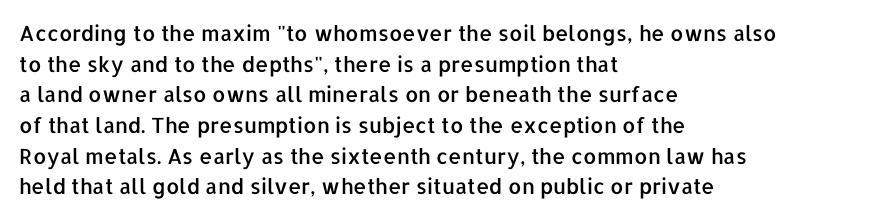
The image shows 21 px text type, upright; set left-aligned, normal line spacing (1.46x), normal letter spacing, not underlined.
